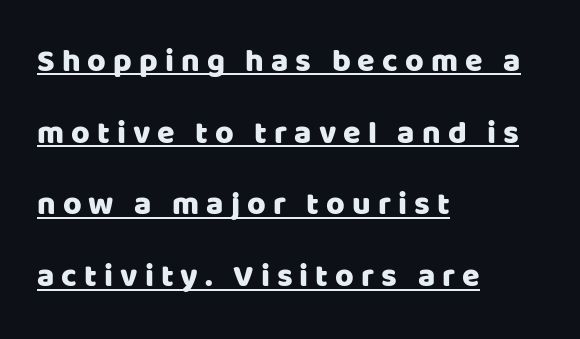
This sample uses expanded letter spacing, leaving extra air between glyphs. Unlike italic type, these characters show no tilt at all. Left-aligned paragraph, ragged on the right. Nothing sits at the stroke ends, so this counts as sans-serif. This sample has the flowing, uneven cadence of proportional lettering.
